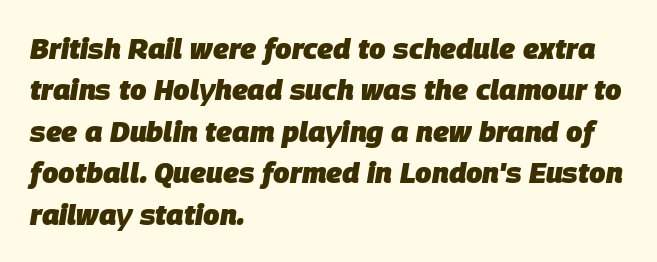
Q: Is the text bold? A: Yes.
Q: Is the text italic (slanted)? A: Yes, it leans right by about 9 degrees.
Q: Is the text underlined? A: No.
Q: How is the paragraph aligned? A: Left-aligned.
Q: Is the spacing between letters normal or unusually wide? A: Normal.
Q: Is the spacing between lines tight, normal or loose? A: Normal.
Q: Width (condensed, normal, or wide)? A: Normal.
Q: Stroke contrast? A: Low.
Q: x-height? A: Large.
Q: Monospaced? A: No.
